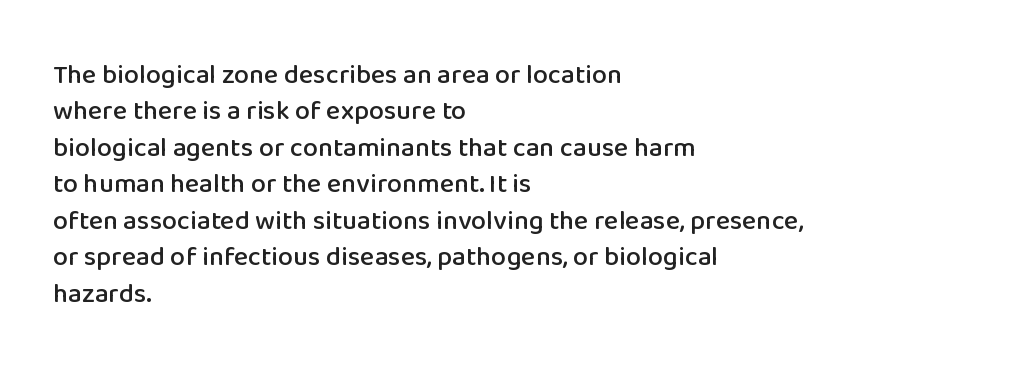
Q: Is the text italic (slanted)? A: No, it is upright.
Q: Is the text underlined? A: No.
Q: How is the paragraph aligned? A: Left-aligned.
Q: Is the spacing between letters normal or unusually wide? A: Normal.
Q: Is the spacing between lines tight, normal or loose? A: Normal.
